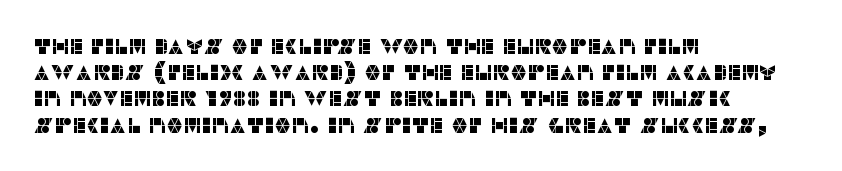
The image shows 21 px text type, upright; set left-aligned, normal line spacing (1.25x), normal letter spacing, not underlined.
